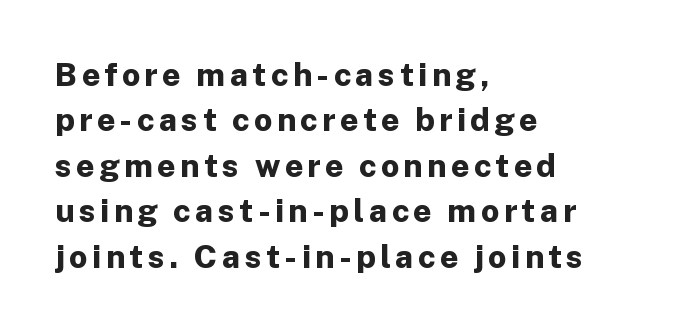
The image shows 32 px bold sans-serif type, upright; set left-aligned, normal line spacing (1.42x), not underlined; low stroke contrast and a medium x-height.
